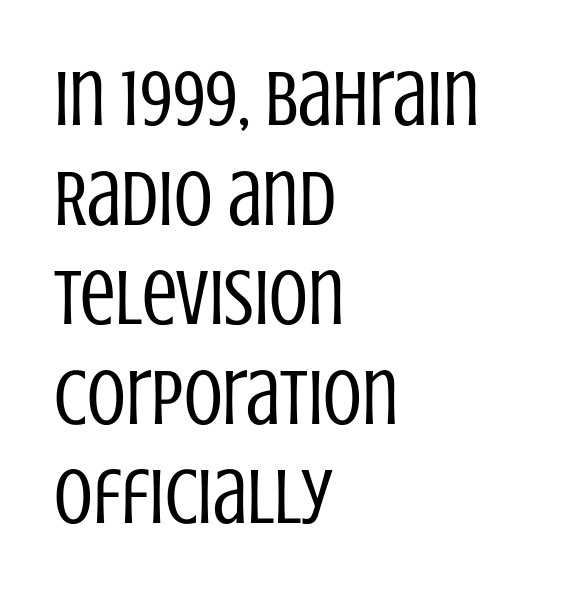
Q: Is the text bold? A: No.
Q: Is the text italic (slanted)? A: No, it is upright.
Q: Is the typeface a serif or a sans-serif typeface? A: Sans-serif.
Q: Is the text underlined? A: No.
Q: How is the paragraph aligned? A: Left-aligned.
Q: Is the spacing between letters normal or unusually wide? A: Normal.
Q: Is the spacing between lines tight, normal or loose? A: Normal.
Q: Width (condensed, normal, or wide)? A: Condensed.
Q: Stroke contrast? A: Low.
Q: x-height? A: Large.
Q: Monospaced? A: No.
